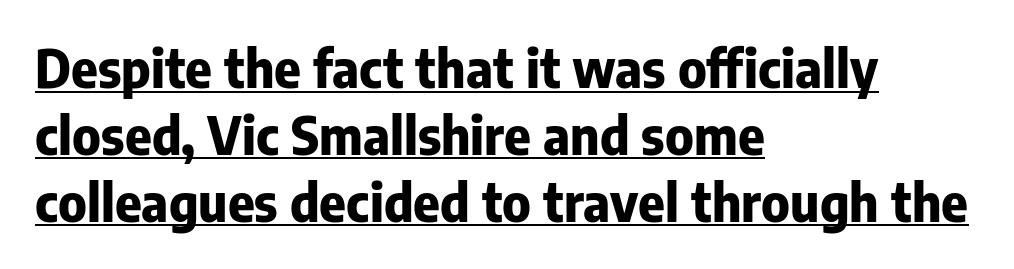
The image shows 51 px heavy sans-serif type, upright; set left-aligned, normal line spacing (1.31x), normal letter spacing, underlined; low stroke contrast and a medium x-height.
